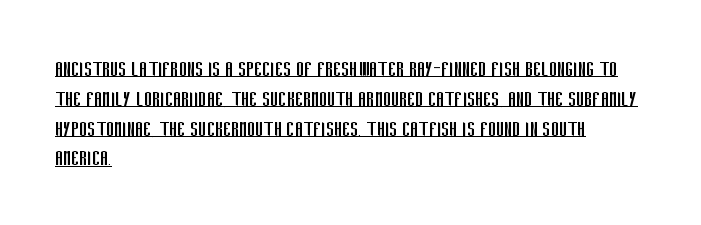
{"italic": "no", "bold": "no", "underline": "yes", "align": "left", "line_spacing_ratio": 1.24, "letter_spacing": "normal", "letter_spacing_em": 0.0, "glyph_px": 24}
